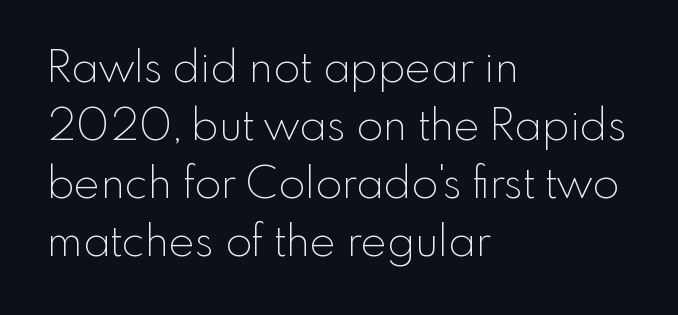
{"serif": "no", "italic": "no", "bold": "no", "weight": "thin", "width": "normal", "x_height": "small", "monospaced": "no", "underline": "no", "align": "left", "line_spacing": "normal", "line_spacing_ratio": 1.32, "letter_spacing": "normal", "letter_spacing_em": 0.0, "glyph_px": 44}
